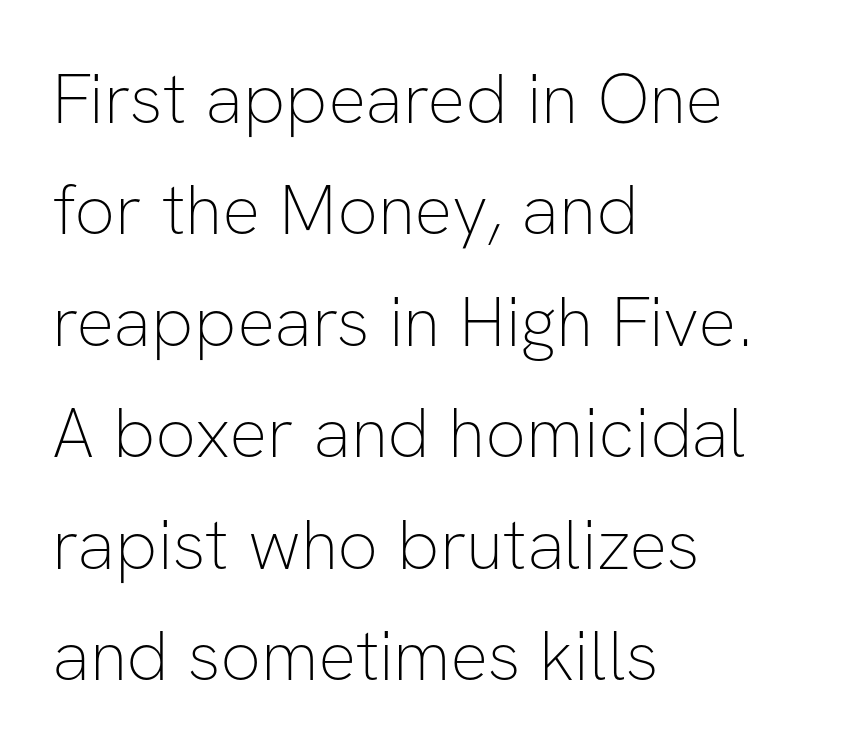
The image shows 71 px thin sans-serif type, upright; set left-aligned, normal line spacing (1.57x), normal letter spacing, not underlined; low stroke contrast and a medium x-height.
